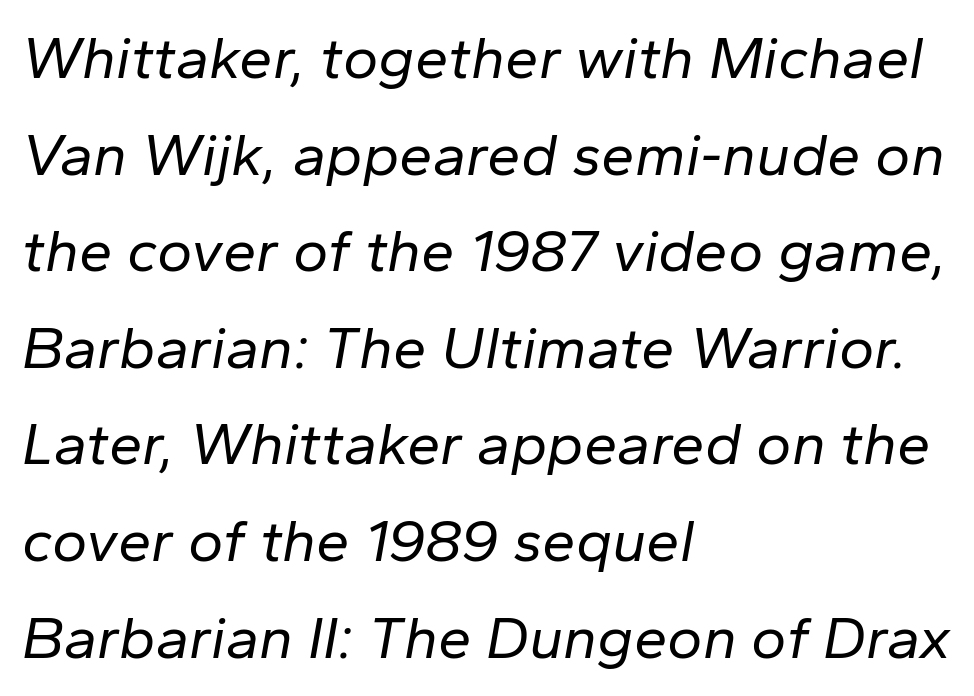
Q: Is the text bold? A: No.
Q: Is the text italic (slanted)? A: Yes, it leans right by about 10 degrees.
Q: Is the text underlined? A: No.
Q: How is the paragraph aligned? A: Left-aligned.
Q: Is the spacing between letters normal or unusually wide? A: Normal.
Q: Is the spacing between lines tight, normal or loose? A: Normal.
Q: Width (condensed, normal, or wide)? A: Normal.
Q: Stroke contrast? A: Low.
Q: x-height? A: Medium.
Q: Monospaced? A: No.
